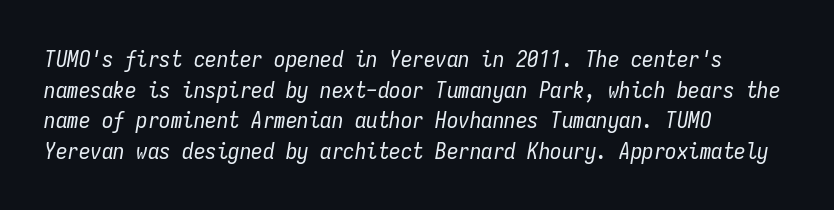
Q: Is the text bold? A: No.
Q: Is the text italic (slanted)? A: Yes, it leans right by about 9 degrees.
Q: Is the text underlined? A: No.
Q: How is the paragraph aligned? A: Left-aligned.
Q: Is the spacing between letters normal or unusually wide? A: Normal.
Q: Is the spacing between lines tight, normal or loose? A: Normal.
